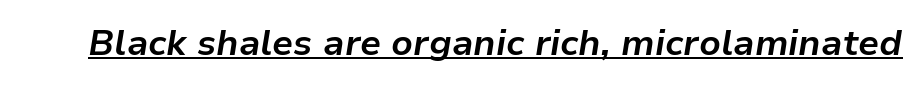
{"italic": "yes", "lean": "right", "slant_degrees": 9, "bold": "yes", "weight": "bold", "width": "normal", "stroke_contrast": "low", "x_height": "medium", "monospaced": "no", "underline": "yes", "letter_spacing": "normal", "letter_spacing_em": 0.0, "glyph_px": 36}
